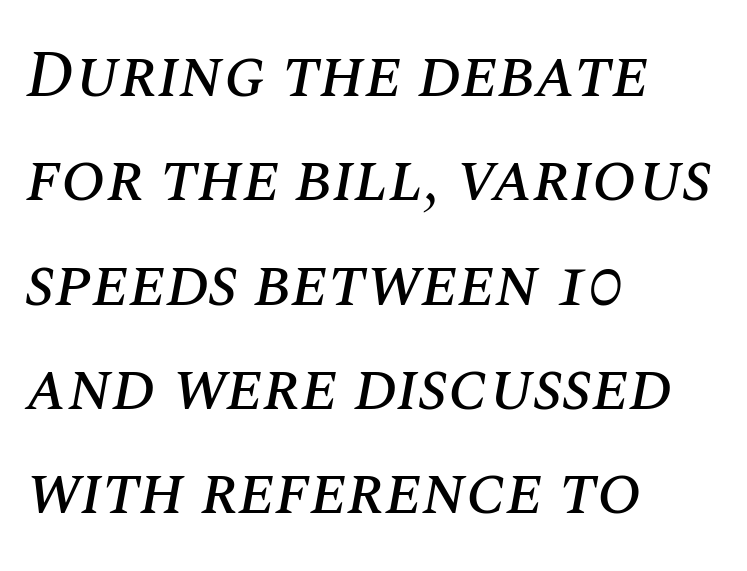
Summary of vertical rhythm: regular, with standard interline spacing. You could not count columns in this text — the font is proportionally spaced. When letters slant like this, we call the style italic. The tracking reads as untouched default to a designer's eye.
